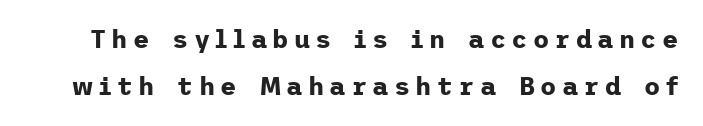
The image shows 25 px bold type, upright; set line spacing 1.88x, unusually wide letter spacing (+0.21 em), not underlined.
